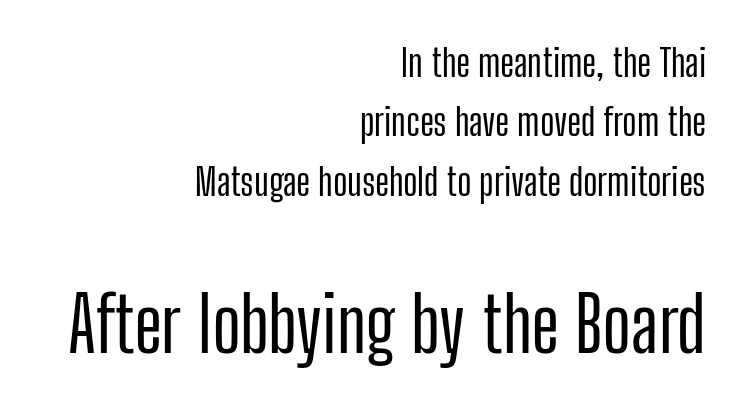
Honestly, the letter spacing is just normal — you wouldn't notice it. Horizontal bands of white between lines are of average thickness. This layout puts the modest block above and the oversized block below. When letters stand straight like this, we call the style roman or upright. Horizontally, the lines are justified to the trailing edge only. Serifs: no, the terminals of the letterforms are clean.
